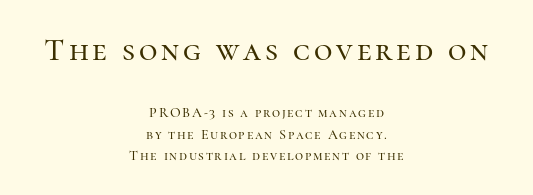
The typography opts for an upright posture over an oblique one. This sample has the flowing, uneven cadence of proportional lettering. The rendering positions every line midway between the sides. The initial chunk of copy outweighs the following chunk in type size. Quick note: underline off. Look at the bottom of the vertical strokes: they flare into serifs here.
